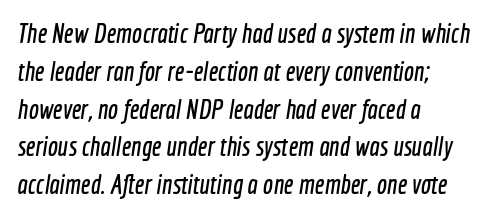
{"underline": "no", "align": "left", "line_spacing": "normal", "line_spacing_ratio": 1.4, "letter_spacing": "normal", "letter_spacing_em": 0.0, "glyph_px": 27}
